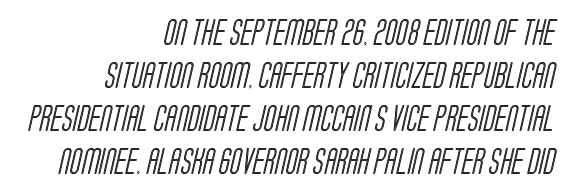
Does the leading feel generous? No, just average. The gaps between neighbouring characters are ordinary and unremarkable. Check under the words: just untouched page. Layout note: lines flush right.
